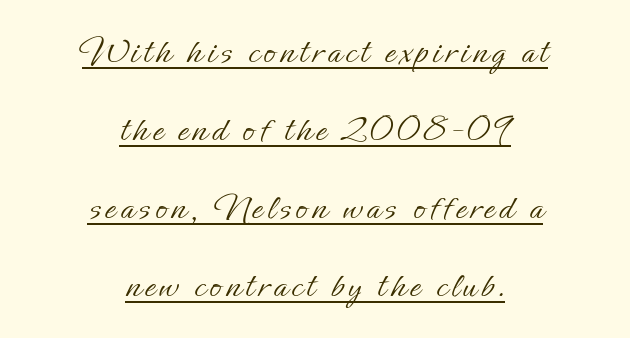
The image shows 39 px light type; set centered, loose line spacing (2.0x), underlined; low stroke contrast and a small x-height.
